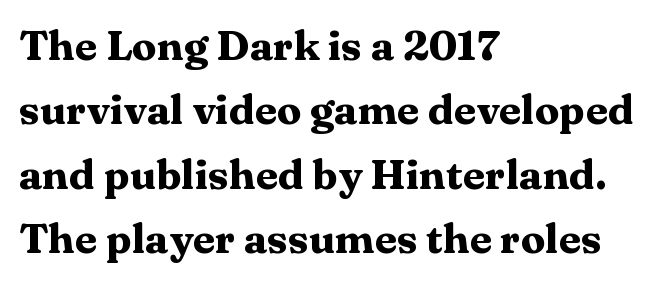
{"serif": "yes", "italic": "no", "bold": "yes", "weight": "heavy", "width": "wide", "stroke_contrast": "medium", "x_height": "medium", "monospaced": "no", "underline": "no", "align": "left", "line_spacing": "normal", "line_spacing_ratio": 1.57, "letter_spacing": "normal", "letter_spacing_em": 0.0, "glyph_px": 41}
